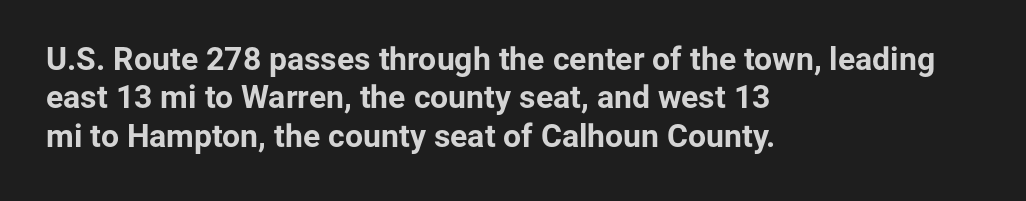
The image shows 32 px bold sans-serif type, upright; set left-aligned, line spacing 1.2x, normal letter spacing, not underlined; low stroke contrast and a medium x-height.
